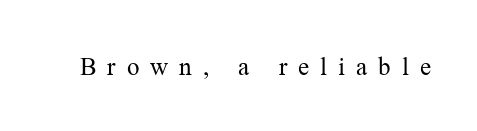
Spacing between characters has been opened up far beyond the box default. Check the space under the baseline: it is left empty. The axis of the letterforms is exactly vertical. The typesetting does not lean heavy: it is not bold.
